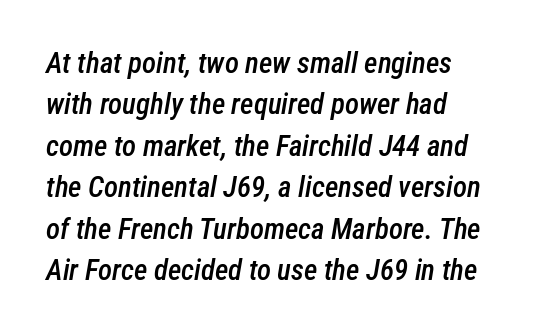
A semibold gives these letters moderate extra thickness, short of bold. Do the characters align in a grid? No, the font is proportional. Any mark beneath the type? The region is blank. Caption: multi-line text, flush left, ragged right. Does extra space separate the letters? No, they use regular spacing. Compared with ordinary roman type, these characters are visibly tilted.
